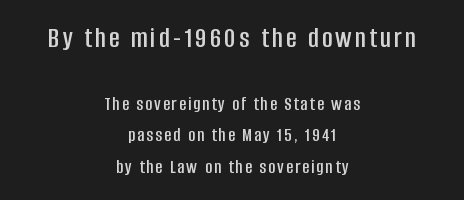
Q: Is the text italic (slanted)? A: No, it is upright.
Q: Is the typeface a serif or a sans-serif typeface? A: Sans-serif.
Q: Is the text underlined? A: No.
Q: How is the paragraph aligned? A: Centered.
Q: Is the spacing between lines tight, normal or loose? A: Normal.
Q: Which block of text is set in a larger size, the first (top) or the second (bottom)? A: The first (top) one.
Q: Width (condensed, normal, or wide)? A: Condensed.
Q: Stroke contrast? A: Low.
Q: x-height? A: Large.
Q: Monospaced? A: No.
